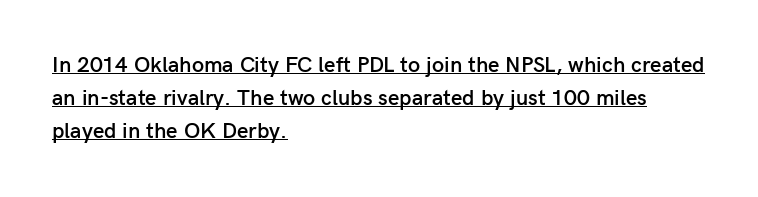
Q: Is the text bold? A: Semi-bold.
Q: Is the text italic (slanted)? A: No, it is upright.
Q: Is the text underlined? A: Yes.
Q: How is the paragraph aligned? A: Left-aligned.
Q: Is the spacing between letters normal or unusually wide? A: Normal.
Q: Is the spacing between lines tight, normal or loose? A: Normal.
